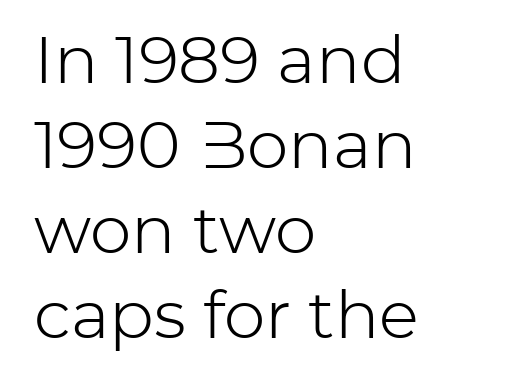
{"serif": "no", "italic": "no", "bold": "no", "weight": "light", "width": "normal", "stroke_contrast": "low", "x_height": "medium", "monospaced": "no", "underline": "no", "align": "left", "line_spacing": "normal", "line_spacing_ratio": 1.29, "letter_spacing": "normal", "letter_spacing_em": 0.0, "glyph_px": 66}
